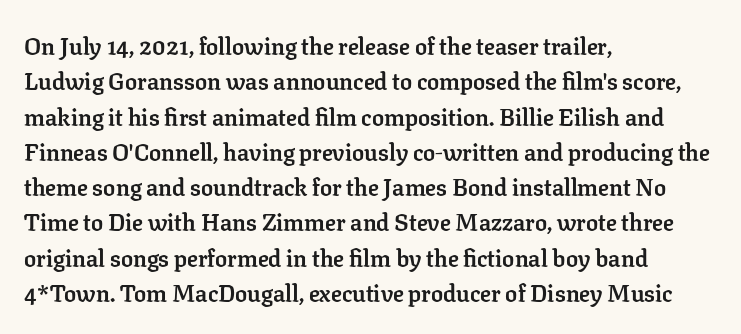
Q: Is the text bold? A: Yes.
Q: Is the text italic (slanted)? A: No, it is upright.
Q: Is the text underlined? A: No.
Q: How is the paragraph aligned? A: Left-aligned.
Q: Is the spacing between letters normal or unusually wide? A: Normal.
Q: Is the spacing between lines tight, normal or loose? A: Normal.
